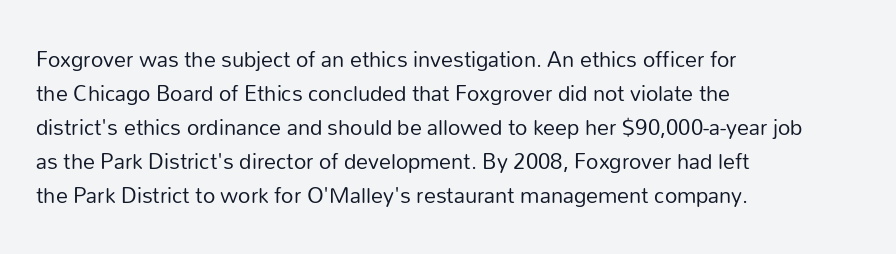
The image shows 24 px text type, upright; set left-aligned, normal line spacing (1.42x), normal letter spacing, not underlined.
